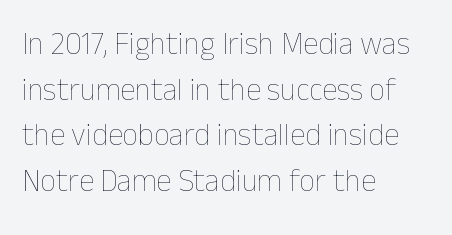
The image shows 31 px thin type, upright; set left-aligned, normal line spacing (1.47x), normal letter spacing, not underlined; low stroke contrast and a medium x-height.
